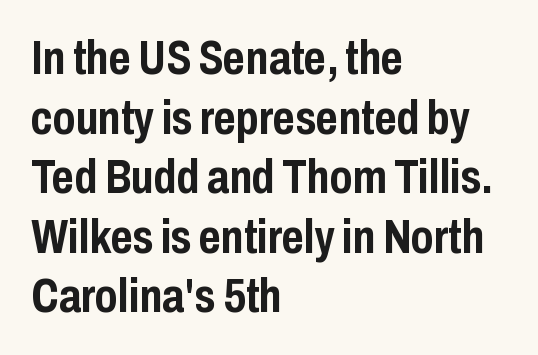
{"serif": "no", "italic": "no", "bold": "yes", "weight": "semibold", "width": "condensed", "stroke_contrast": "low", "x_height": "medium", "monospaced": "no", "underline": "no", "align": "left", "line_spacing_ratio": 1.24, "letter_spacing": "normal", "letter_spacing_em": 0.0, "glyph_px": 48}
